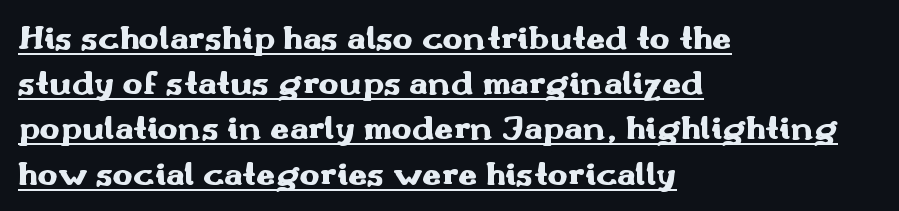
The image shows 34 px heavy, wide sans-serif type, upright; set left-aligned, normal line spacing (1.33x), normal letter spacing, underlined; medium stroke contrast and a small x-height.
